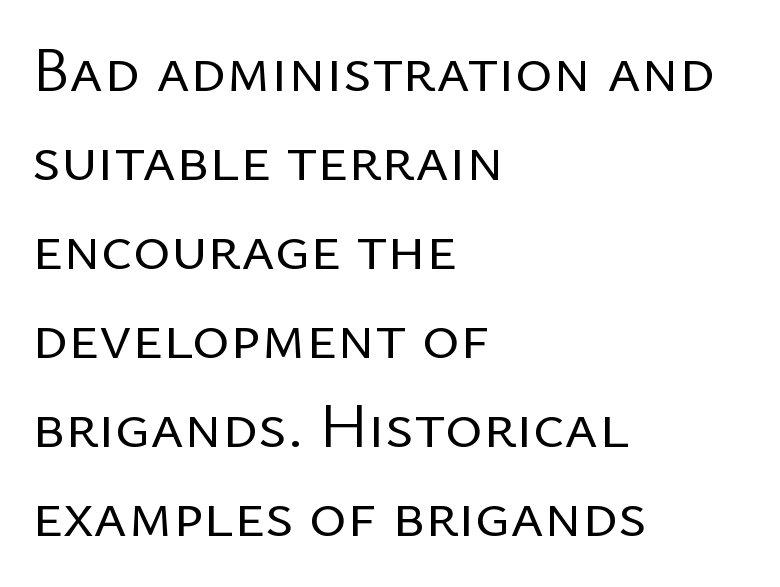
Whoever set this chose a conventional vertical rhythm. Designer's note — italics off, roman on. No word sits above an underline. Regarding serifs, this sample does without them.
